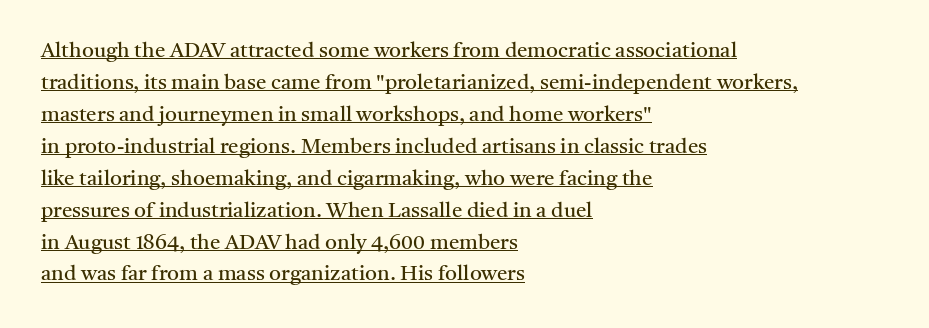
The image shows 21 px text type, upright; set left-aligned, normal line spacing (1.52x), normal letter spacing, underlined.
